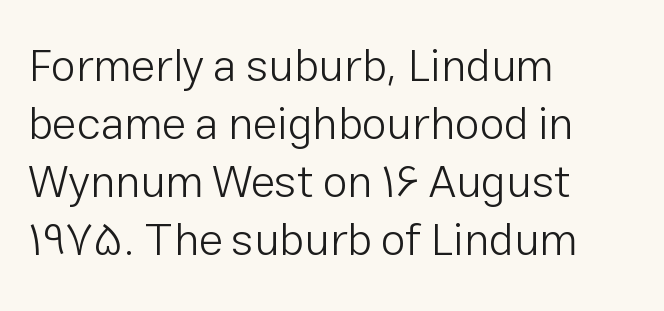
The image shows 45 px light sans-serif type, upright; set left-aligned, normal line spacing (1.29x), normal letter spacing, not underlined; low stroke contrast and a medium x-height.
